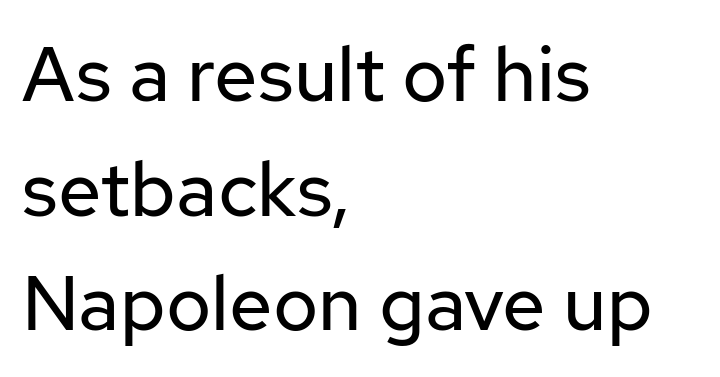
{"serif": "no", "italic": "no", "bold": "no", "weight": "regular", "width": "normal", "stroke_contrast": "low", "x_height": "medium", "monospaced": "no", "underline": "no", "align": "left", "line_spacing": "normal", "line_spacing_ratio": 1.49, "letter_spacing": "normal", "letter_spacing_em": 0.0, "glyph_px": 77}
